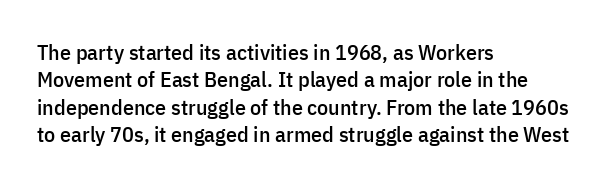
The image shows 22 px text type, upright; set left-aligned, line spacing 1.24x, normal letter spacing, not underlined.
